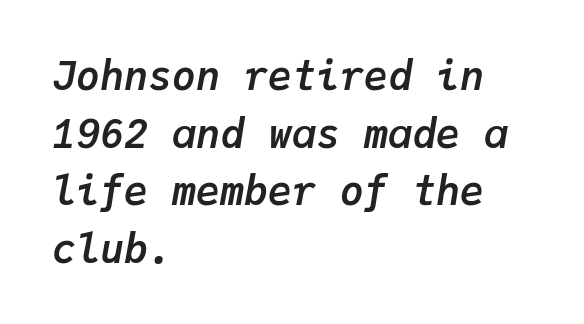
{"italic": "yes", "lean": "right", "slant_degrees": 9, "bold": "yes", "weight": "semibold", "width": "normal", "stroke_contrast": "low", "x_height": "medium", "monospaced": "yes", "underline": "no", "align": "left", "line_spacing": "normal", "line_spacing_ratio": 1.44, "letter_spacing": "normal", "letter_spacing_em": 0.0, "glyph_px": 40}
